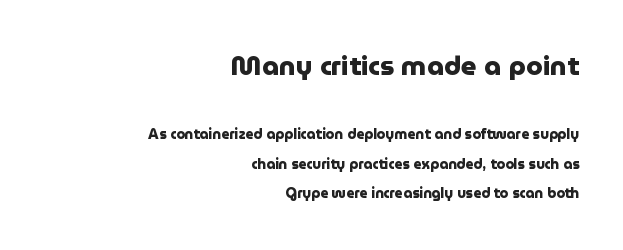
The image shows 27 px bold type, upright; set right-aligned, loose line spacing (2.1x), normal letter spacing, not underlined; the first (top) block is 1.93x larger.
